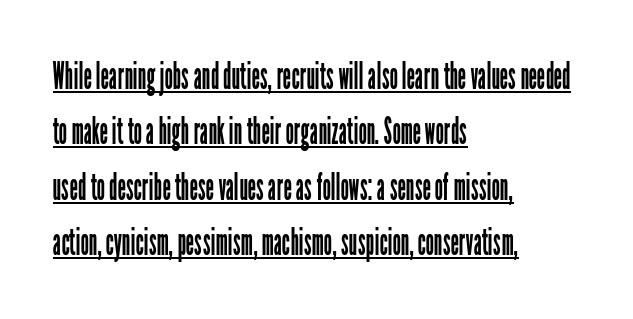
Ink coverage per letter is moderate at most. Somebody hit Ctrl+U on this one — the words are underlined. Horizontal alignment here is leftward, the default for most running prose. These lines sit exactly where default settings would place them. These lines are composed in type without serifs. Unlike italic type, these characters show no tilt at all.
